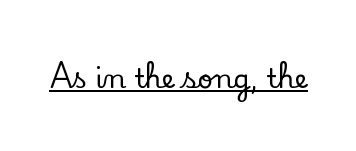
{"italic": "no", "underline": "yes", "letter_spacing": "normal", "letter_spacing_em": 0.0, "glyph_px": 27}
